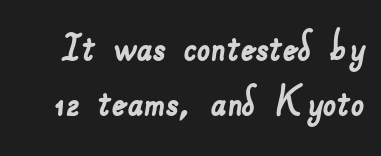
Q: Is the typeface a serif or a sans-serif typeface? A: Sans-serif.
Q: Is the text underlined? A: No.
Q: Is the spacing between letters normal or unusually wide? A: Normal.
Q: Is the spacing between lines tight, normal or loose? A: Tight.
Q: Width (condensed, normal, or wide)? A: Normal.
Q: Stroke contrast? A: Low.
Q: x-height? A: Small.
Q: Monospaced? A: No.
